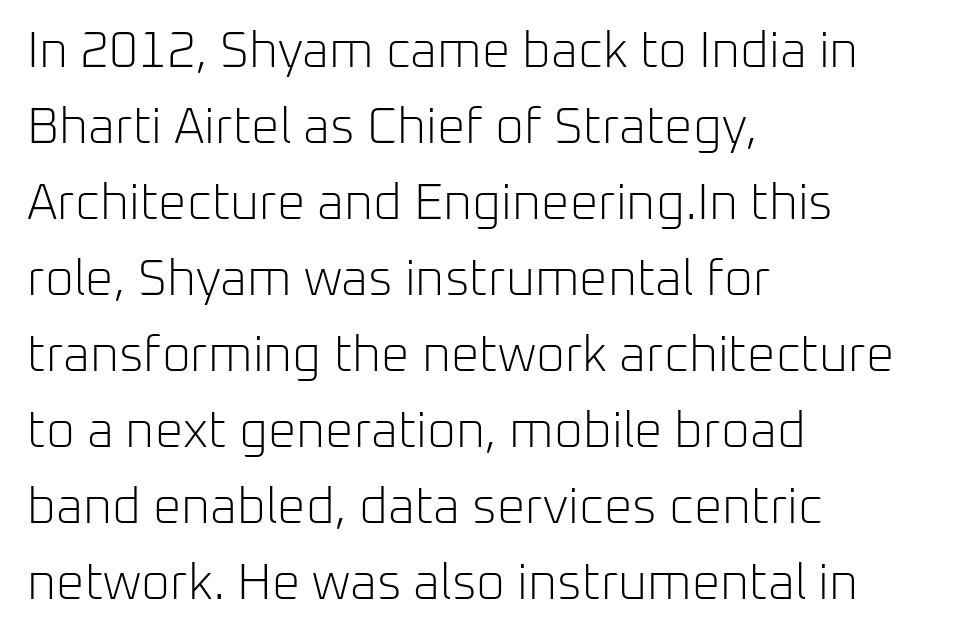
Character widths vary here, with narrow letters taking less room than wide ones. The type is set solid horizontally, with unmodified tracking. Tall strokes in this sample are plumb rather than angled. Each row of text sits above clean, open space. Examine the stroke ends and you'll find no serifs. Typeset ragged right — the left edge is the straight one.
